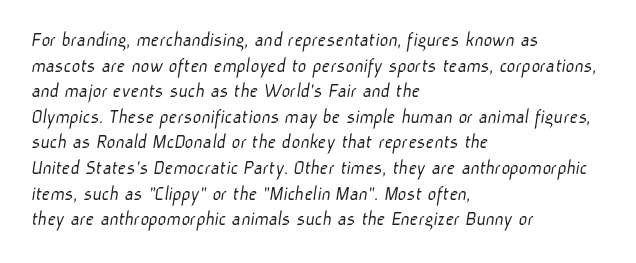
Q: Is the text bold? A: No.
Q: Is the text underlined? A: No.
Q: How is the paragraph aligned? A: Left-aligned.
Q: Is the spacing between letters normal or unusually wide? A: Normal.
